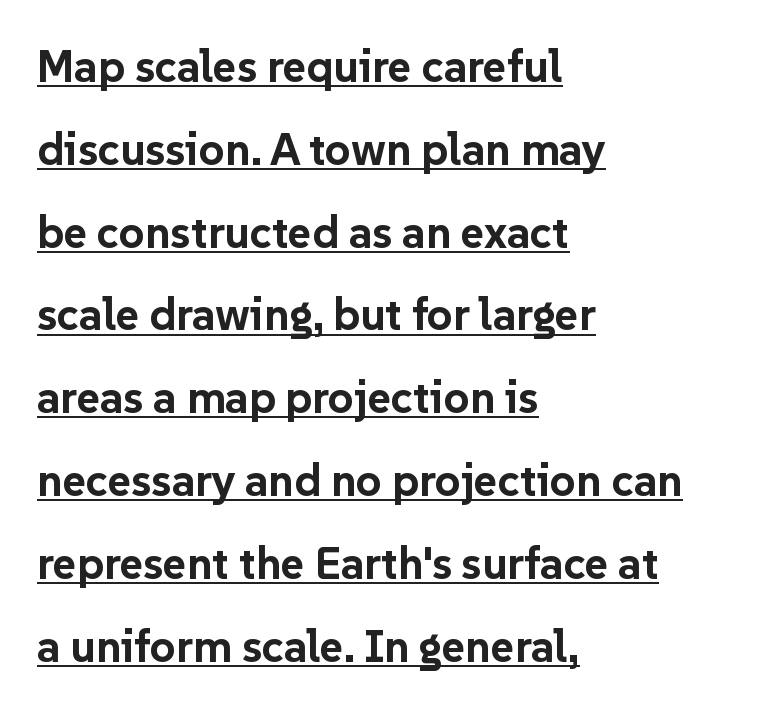
Characters follow at the spacing the type designer built in. The typeface chosen for these lines omits serifs. Looks like regular typesetting: each glyph gets only the width it needs. On the weight axis this lands at bold, roughly 700. Compared with undecorated copy, this sample adds a rule below the words.
